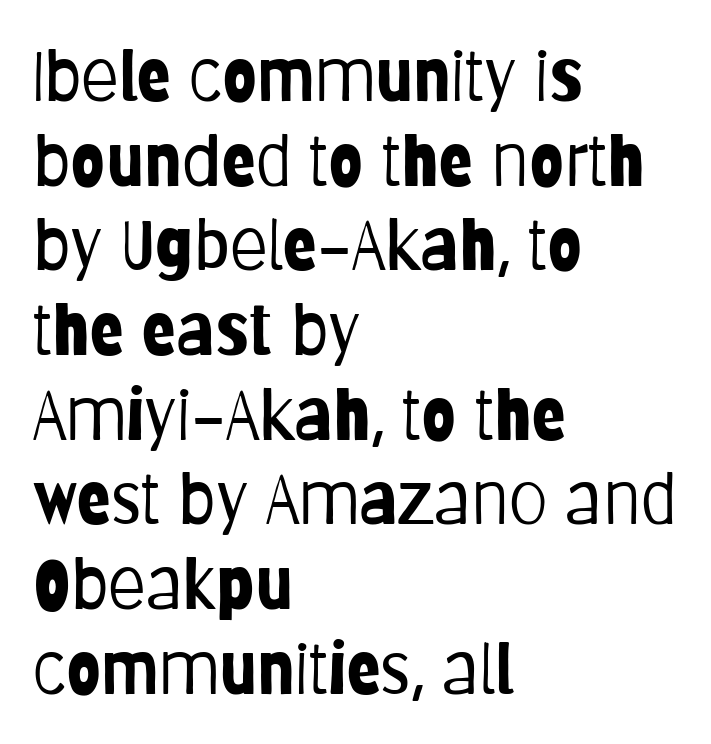
{"serif": "no", "italic": "no", "bold": "no", "weight": "light", "width": "condensed", "stroke_contrast": "low", "x_height": "large", "monospaced": "no", "underline": "no", "align": "left", "line_spacing_ratio": 1.21, "letter_spacing": "normal", "letter_spacing_em": 0.0, "glyph_px": 70}
